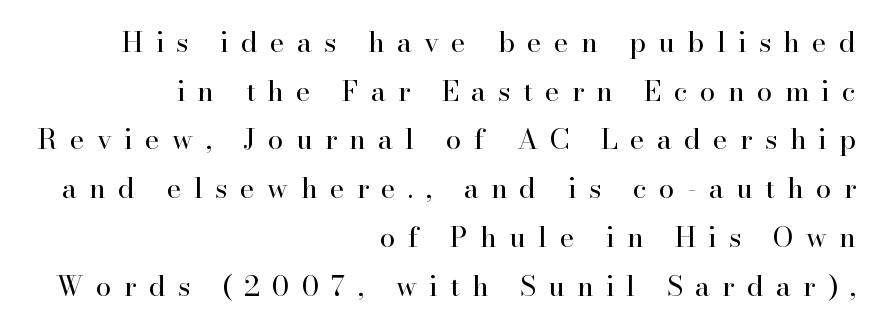
The image shows 28 px regular-weight serif type, upright; set right-aligned, line spacing 1.74x, unusually wide letter spacing (+0.44 em), not underlined; high stroke contrast and a small x-height.
